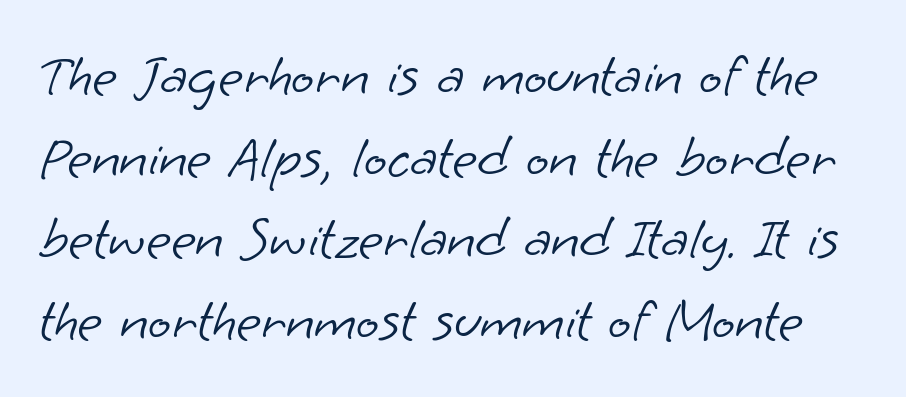
Q: Is the text bold? A: No.
Q: Is the typeface a serif or a sans-serif typeface? A: Sans-serif.
Q: Is the text underlined? A: No.
Q: Is the spacing between letters normal or unusually wide? A: Normal.
Q: Is the spacing between lines tight, normal or loose? A: Normal.
Q: Width (condensed, normal, or wide)? A: Normal.
Q: Stroke contrast? A: Low.
Q: x-height? A: Small.
Q: Monospaced? A: No.
